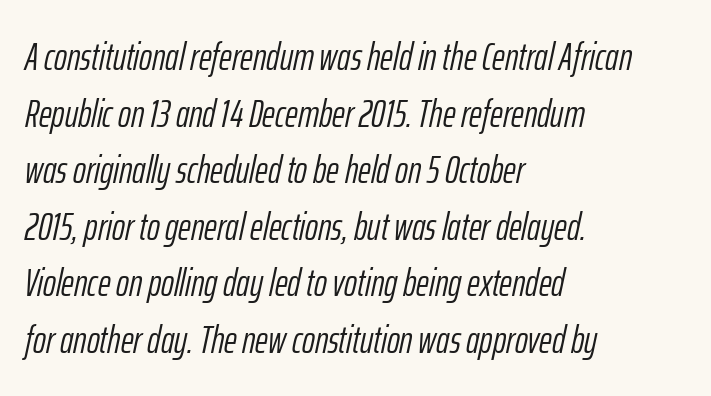
The image shows 39 px light, condensed type, italic (leaning right); set left-aligned, normal line spacing (1.45x), normal letter spacing, not underlined; low stroke contrast and a medium x-height.
